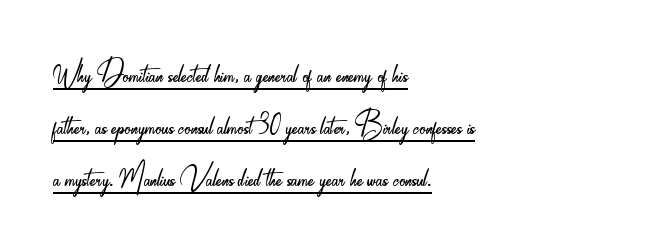
Q: Is the text bold? A: No.
Q: Is the text italic (slanted)? A: Yes.
Q: Is the typeface a serif or a sans-serif typeface? A: Sans-serif.
Q: Is the text underlined? A: Yes.
Q: How is the paragraph aligned? A: Left-aligned.
Q: Is the spacing between letters normal or unusually wide? A: Normal.
Q: Is the spacing between lines tight, normal or loose? A: Normal.
Q: Width (condensed, normal, or wide)? A: Condensed.
Q: Stroke contrast? A: Low.
Q: x-height? A: Small.
Q: Monospaced? A: No.
